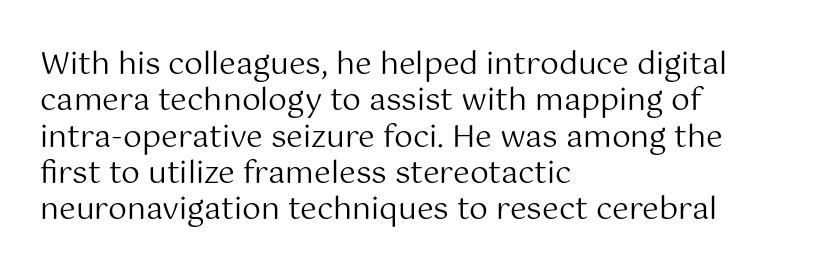
The rag falls on the right side of this text block. The characters display no serif detailing; their extremities are plain. Observe the ordinary spacing: letters are neighbours, not strangers. The specimen reads as upright at a glance.
